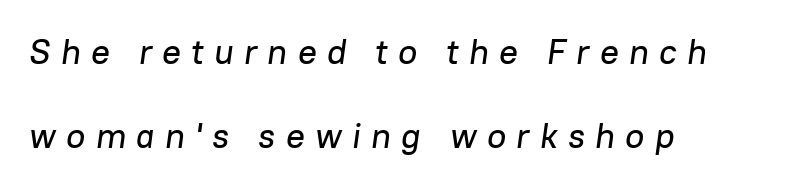
{"italic": "yes", "lean": "right", "slant_degrees": 8, "width": "normal", "stroke_contrast": "low", "x_height": "medium", "monospaced": "no", "underline": "no", "align": "left", "line_spacing": "loose", "line_spacing_ratio": 2.41, "letter_spacing": "wide", "letter_spacing_em": 0.29, "glyph_px": 35}
